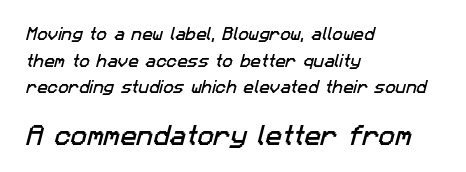
Honestly, the rows look like they've been pulled way apart. If you drew a ruler down the left edge, every line would touch it. Caption: upper text group reduced, lower text group enlarged. The gap between lines stays unmarked. Look at the tracking — it's just the regular setting, nothing added.
